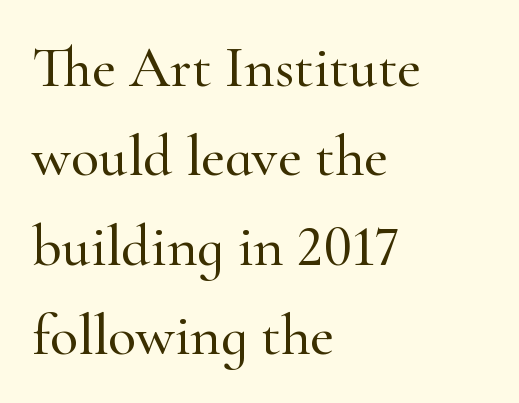
{"serif": "yes", "italic": "no", "width": "normal", "stroke_contrast": "high", "x_height": "small", "monospaced": "no", "underline": "no", "align": "left", "line_spacing": "normal", "line_spacing_ratio": 1.54, "letter_spacing": "normal", "letter_spacing_em": 0.0, "glyph_px": 58}
